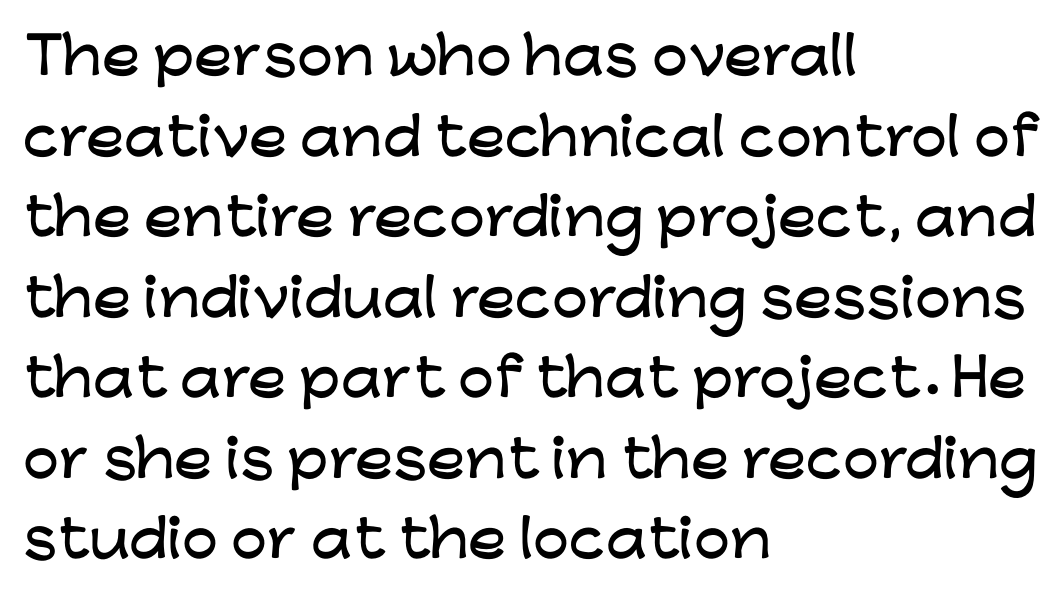
Compared with typical paragraphs, the rows here are spaced about the same. The paragraph shown leans on its left margin. The passage shown is typed in a proportional face where columns would drift. Just letters on the line, the space beneath them empty. If you drew a line through each stem, it would be perfectly vertical. A sans-serif font was chosen for this passage.
